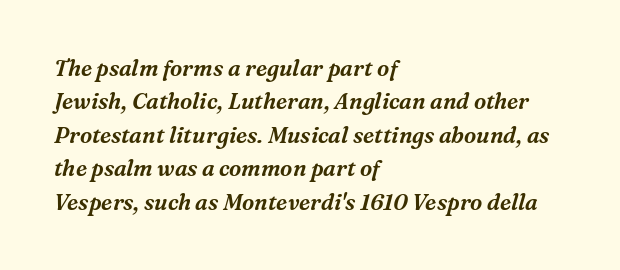
{"italic": "yes", "lean": "right", "slant_degrees": 16, "underline": "no", "align": "left", "line_spacing": "normal", "line_spacing_ratio": 1.52, "letter_spacing": "normal", "letter_spacing_em": 0.0, "glyph_px": 22}
